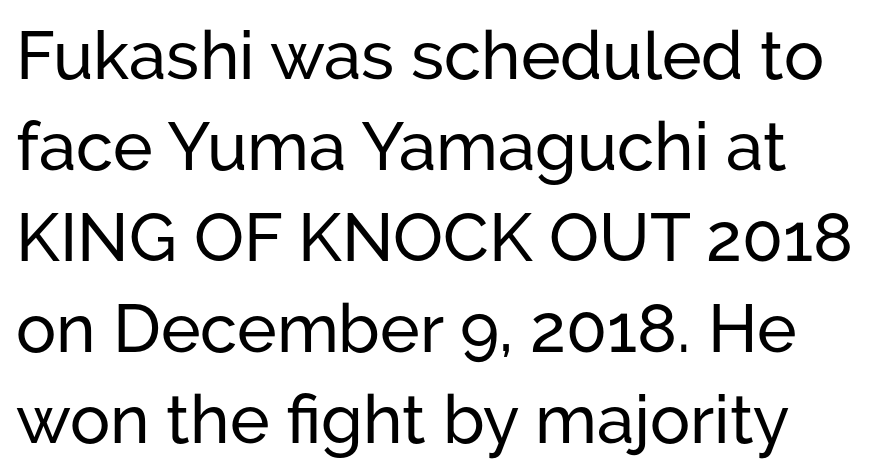
Q: Is the text italic (slanted)? A: No, it is upright.
Q: Is the typeface a serif or a sans-serif typeface? A: Sans-serif.
Q: Is the text underlined? A: No.
Q: Is the spacing between letters normal or unusually wide? A: Normal.
Q: Is the spacing between lines tight, normal or loose? A: Normal.
Q: Width (condensed, normal, or wide)? A: Normal.
Q: Stroke contrast? A: Low.
Q: x-height? A: Medium.
Q: Monospaced? A: No.
